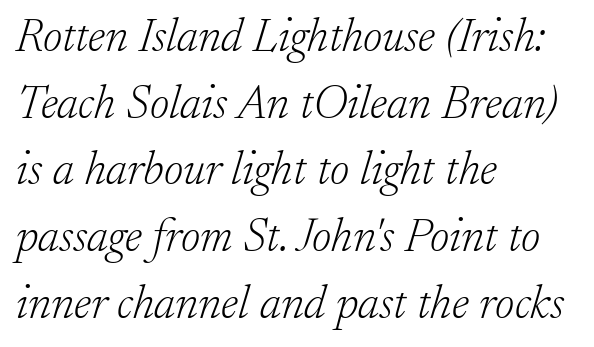
The image shows 47 px light serif type, italic (leaning right); set left-aligned, normal line spacing (1.42x), normal letter spacing, not underlined; low stroke contrast and a small x-height.
